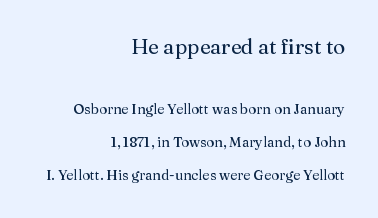
Whoever set this chose breathing room over compactness in the vertical rhythm. Words float on clear page, feet unadorned. Stroke mass is kept to a normal reading level or below. The letters stand upright; this is a roman face.
